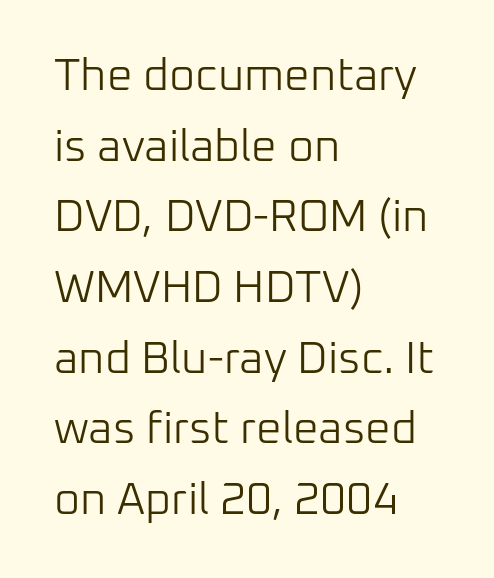
{"serif": "no", "italic": "no", "bold": "no", "weight": "light", "width": "normal", "stroke_contrast": "low", "x_height": "medium", "monospaced": "no", "underline": "no", "align": "left", "line_spacing": "normal", "line_spacing_ratio": 1.57, "letter_spacing": "normal", "letter_spacing_em": 0.0, "glyph_px": 45}
